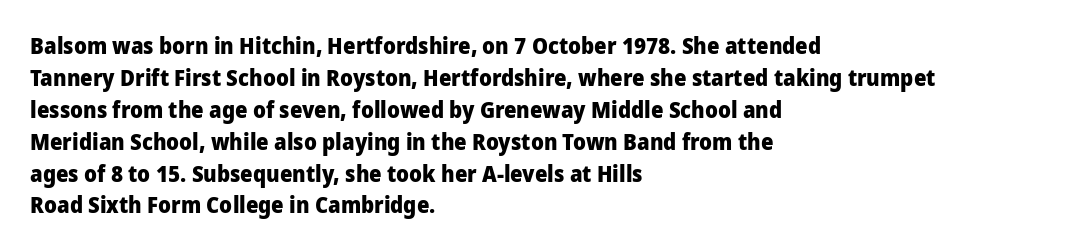
Students, observe: this is what conventionally led text looks like. Ascenders rise straight up at ninety degrees. Pretty heavy lettering here — definitely bold. The words here are not underlined.
